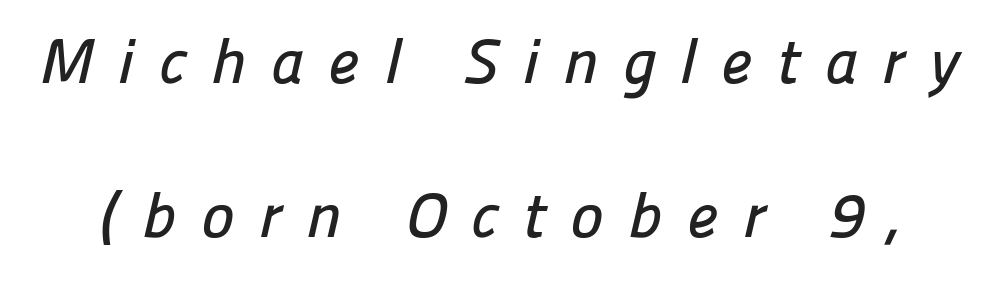
The image shows 63 px sans-serif type; set loose line spacing (2.44x), unusually wide letter spacing (+0.39 em), not underlined; low stroke contrast and a medium x-height.
